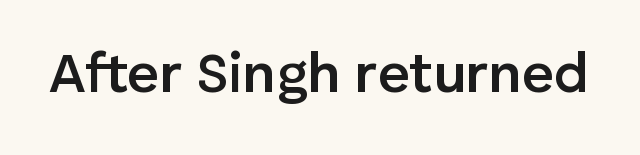
You can tell from the bare stems that sans-serif type was used. Caption: standard tracking, unaltered. Is this a fixed-width face? No — the glyphs have proportional, varying widths. Strokes here are thickened, but only to semibold level.
